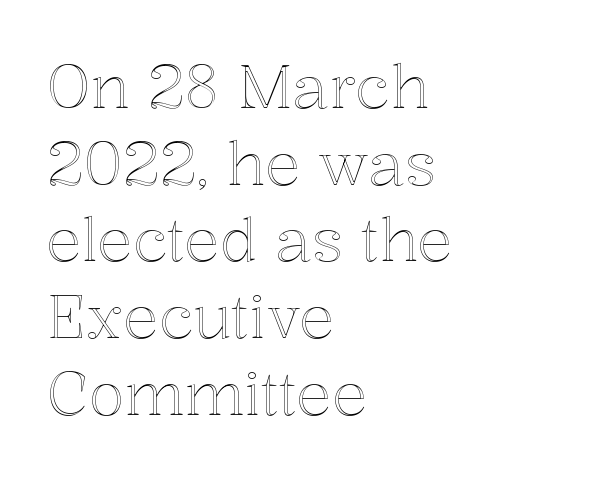
{"italic": "no", "width": "normal", "x_height": "medium", "monospaced": "no", "underline": "no", "align": "left", "line_spacing": "normal", "line_spacing_ratio": 1.3, "letter_spacing": "normal", "letter_spacing_em": 0.0, "glyph_px": 59}
